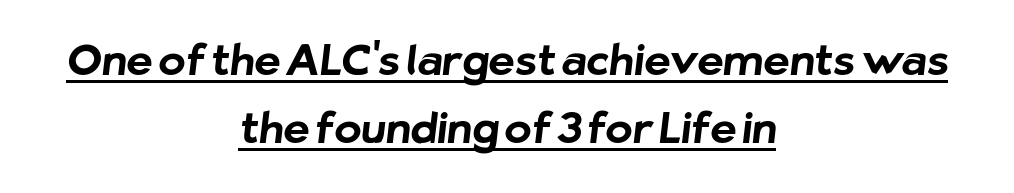
A normal amount of white space separates one row of letters from the next. Varying glyph widths throughout — classic text-font behaviour. Tracking value appears to be zero — textbook default spacing. Regarding serifs, this sample does without them. Each line is balanced around a shared central axis.
